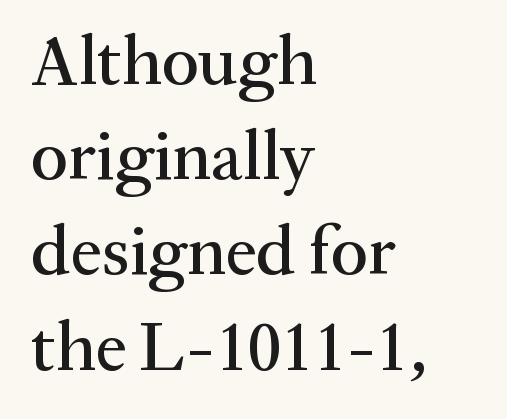
Q: Is the text italic (slanted)? A: No, it is upright.
Q: Is the typeface a serif or a sans-serif typeface? A: Serif.
Q: Is the text underlined? A: No.
Q: How is the paragraph aligned? A: Left-aligned.
Q: Is the spacing between letters normal or unusually wide? A: Normal.
Q: Is the spacing between lines tight, normal or loose? A: Normal.
Q: Width (condensed, normal, or wide)? A: Normal.
Q: Stroke contrast? A: Medium.
Q: x-height? A: Medium.
Q: Monospaced? A: No.
